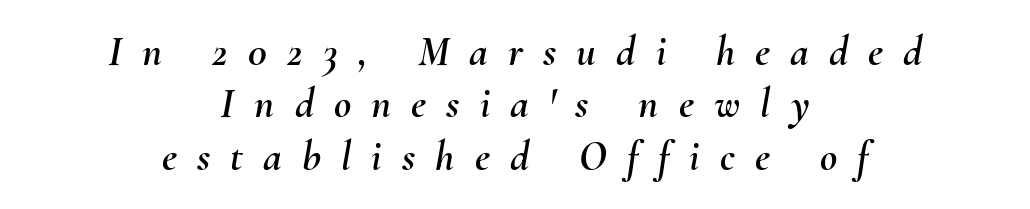
The image shows 42 px text type, italic (leaning right); set centered, normal line spacing (1.25x), unusually wide letter spacing (+0.48 em), not underlined; medium stroke contrast and a small x-height.
